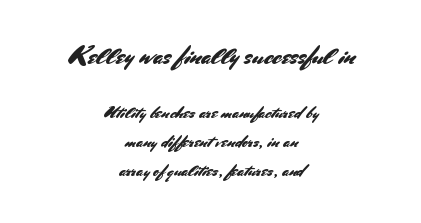
Q: Is the text italic (slanted)? A: Yes.
Q: Is the text underlined? A: No.
Q: How is the paragraph aligned? A: Centered.
Q: Is the spacing between letters normal or unusually wide? A: Normal.
Q: Is the spacing between lines tight, normal or loose? A: Normal.
Q: Which block of text is set in a larger size, the first (top) or the second (bottom)? A: The first (top) one.
